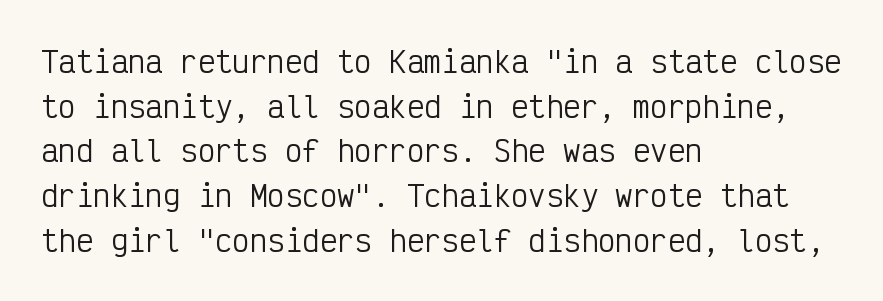
The image shows 29 px regular-weight, condensed sans-serif type, upright, monospaced; set left-aligned, normal line spacing (1.54x), normal letter spacing, not underlined; low stroke contrast and a medium x-height.
